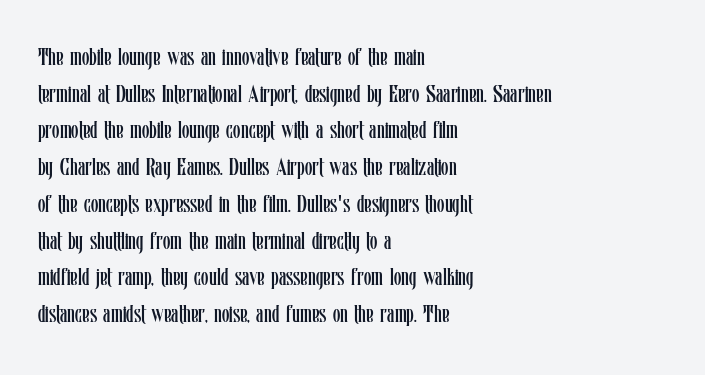
Q: Is the text bold? A: No.
Q: Is the text italic (slanted)? A: No, it is upright.
Q: Is the text underlined? A: No.
Q: How is the paragraph aligned? A: Left-aligned.
Q: Is the spacing between letters normal or unusually wide? A: Normal.
Q: Is the spacing between lines tight, normal or loose? A: Normal.
